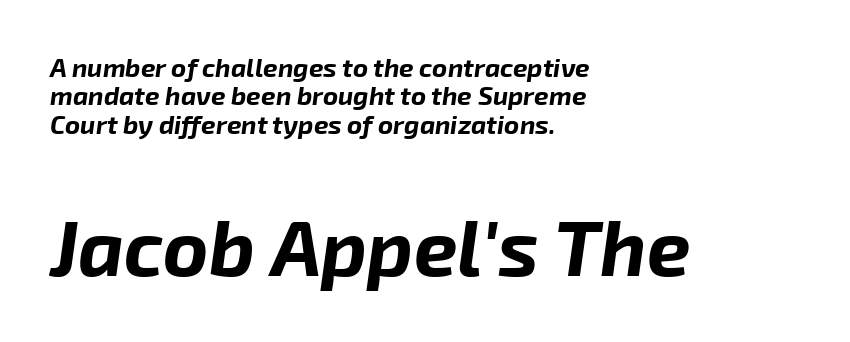
The image shows 78 px bold type, italic (leaning right); set left-aligned, tight line spacing (1.09x), normal letter spacing, not underlined; the second (bottom) block is 3.0x larger; low stroke contrast and a medium x-height.
